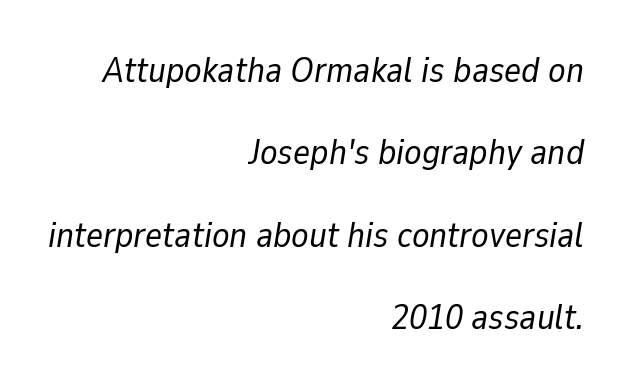
Q: Is the text bold? A: No.
Q: Is the text italic (slanted)? A: Yes, it leans right by about 9 degrees.
Q: Is the text underlined? A: No.
Q: How is the paragraph aligned? A: Right-aligned.
Q: Is the spacing between letters normal or unusually wide? A: Normal.
Q: Is the spacing between lines tight, normal or loose? A: Loose.
Q: Width (condensed, normal, or wide)? A: Normal.
Q: Stroke contrast? A: Low.
Q: x-height? A: Medium.
Q: Monospaced? A: No.
